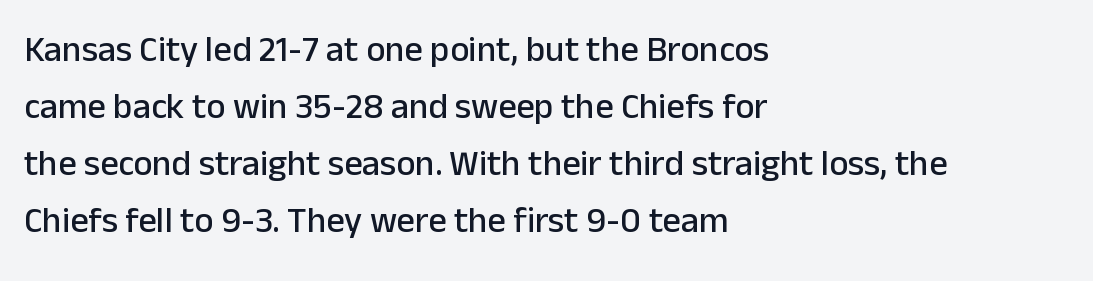
This sample keeps an unexceptional amount of space between lines. In terms of posture, this sample is upright. Tracking here is standard; glyphs follow each other at the usual distance. Short and long lines alike share a common starting point at left. These lines are composed in type without serifs. Character widths vary here, with narrow letters taking less room than wide ones.
